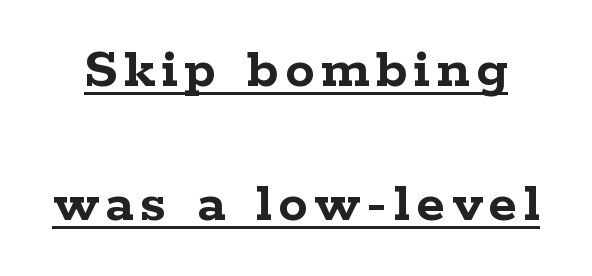
{"serif": "yes", "italic": "no", "bold": "yes", "weight": "semibold", "width": "wide", "stroke_contrast": "low", "x_height": "medium", "monospaced": "no", "underline": "yes", "line_spacing": "loose", "line_spacing_ratio": 2.27, "glyph_px": 59}
